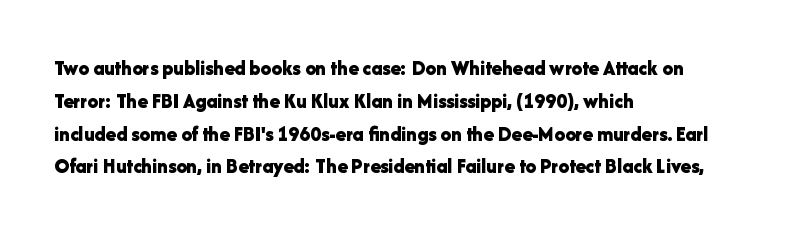
Q: Is the text bold? A: Yes.
Q: Is the text italic (slanted)? A: No, it is upright.
Q: Is the text underlined? A: No.
Q: How is the paragraph aligned? A: Left-aligned.
Q: Is the spacing between letters normal or unusually wide? A: Normal.
Q: Is the spacing between lines tight, normal or loose? A: Normal.
